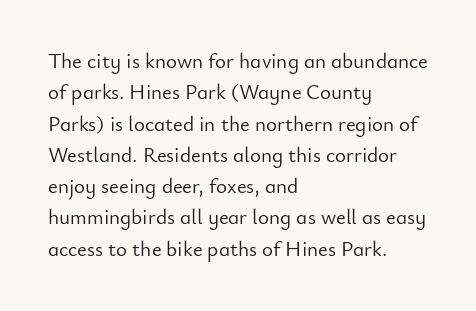
Ordinary non-slanted type is in use. Honestly, the row spacing looks completely unremarkable. These lines keep a tight, regular rhythm from letter to letter. These lines stack with their left ends in a neat column.
